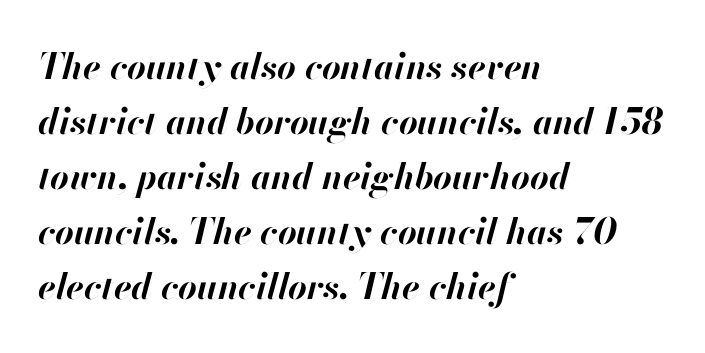
Q: Is the text bold? A: Yes.
Q: Is the text italic (slanted)? A: Yes, it leans right by about 13 degrees.
Q: Is the text underlined? A: No.
Q: How is the paragraph aligned? A: Left-aligned.
Q: Is the spacing between letters normal or unusually wide? A: Normal.
Q: Is the spacing between lines tight, normal or loose? A: Normal.
Q: Width (condensed, normal, or wide)? A: Normal.
Q: Stroke contrast? A: High.
Q: x-height? A: Small.
Q: Monospaced? A: No.
